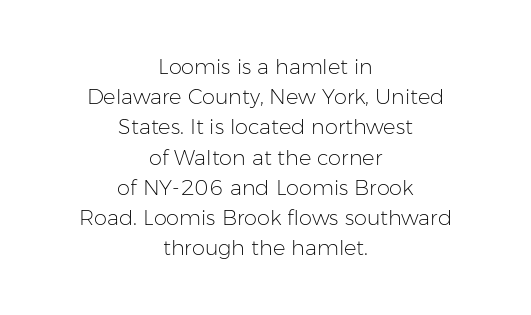
The image shows 21 px text type, upright; set centered, normal line spacing (1.44x), normal letter spacing, not underlined.
